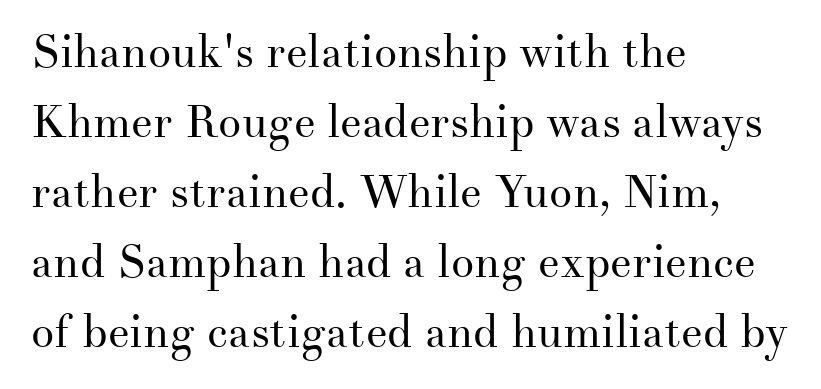
Q: Is the text bold? A: No.
Q: Is the text italic (slanted)? A: No, it is upright.
Q: Is the typeface a serif or a sans-serif typeface? A: Serif.
Q: Is the text underlined? A: No.
Q: How is the paragraph aligned? A: Left-aligned.
Q: Is the spacing between letters normal or unusually wide? A: Normal.
Q: Is the spacing between lines tight, normal or loose? A: Normal.
Q: Width (condensed, normal, or wide)? A: Normal.
Q: Stroke contrast? A: Medium.
Q: x-height? A: Small.
Q: Monospaced? A: No.
